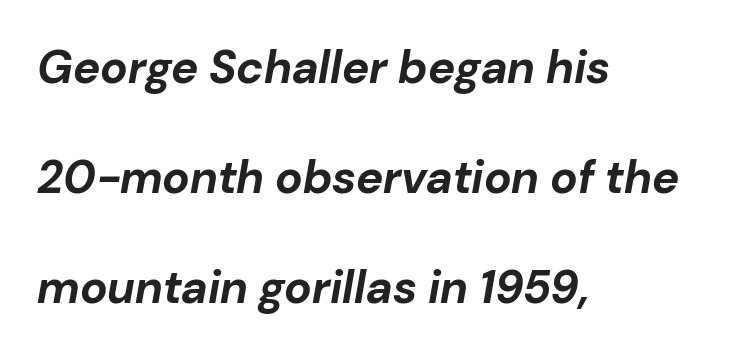
Q: Is the text bold? A: Yes.
Q: Is the text italic (slanted)? A: Yes, it leans right by about 10 degrees.
Q: Is the text underlined? A: No.
Q: How is the paragraph aligned? A: Left-aligned.
Q: Is the spacing between letters normal or unusually wide? A: Normal.
Q: Is the spacing between lines tight, normal or loose? A: Loose.
Q: Width (condensed, normal, or wide)? A: Normal.
Q: Stroke contrast? A: Low.
Q: x-height? A: Medium.
Q: Monospaced? A: No.
